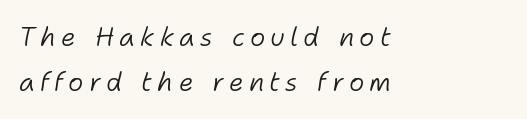
The image shows 26 px text type, italic (leaning right); set left-aligned, line spacing 1.73x, unusually wide letter spacing (+0.2 em), not underlined.
